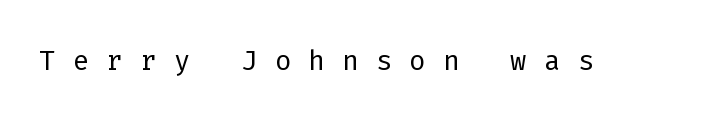
The image shows 38 px light sans-serif type, upright, monospaced; set unusually wide letter spacing (+0.46 em), not underlined; low stroke contrast and a medium x-height.
